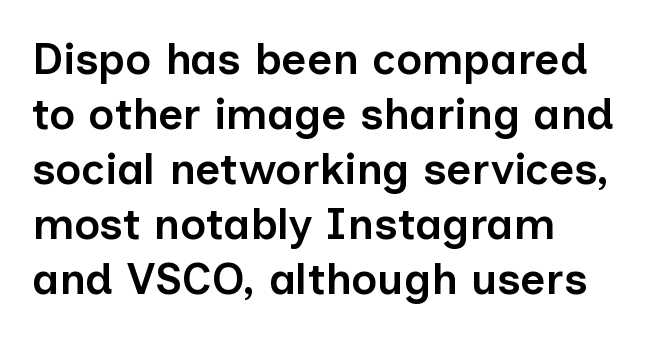
What's the leading like? Ordinary, nothing unusual. The font's upright variant was chosen for this text. The rag falls on the right side of this text block. Students, this is semibold: more ink than regular, less than bold. The face used here is rendered with its standard letterfit.
